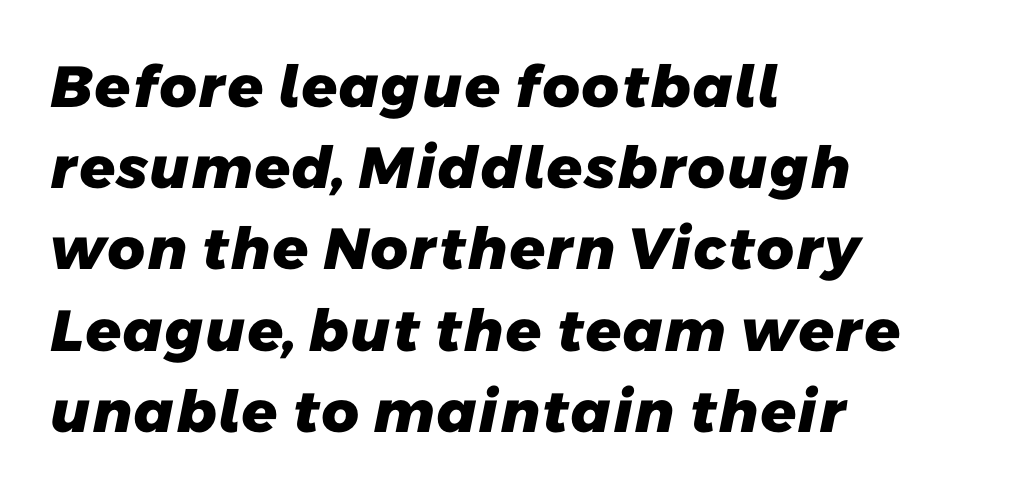
The image shows 58 px heavy sans-serif type; set left-aligned, normal line spacing (1.4x), normal letter spacing, not underlined; low stroke contrast and a medium x-height.
